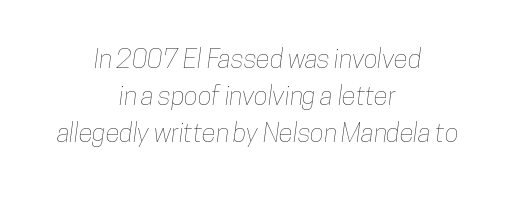
The image shows 26 px text type; set centered, normal line spacing (1.43x), normal letter spacing, not underlined.
